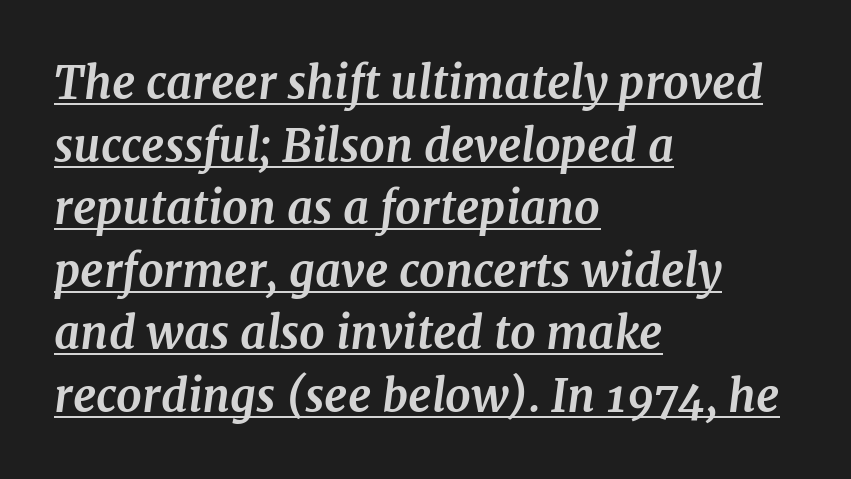
The image shows 45 px bold serif type, italic (leaning right); set left-aligned, normal line spacing (1.39x), normal letter spacing, underlined; medium stroke contrast and a medium x-height.
